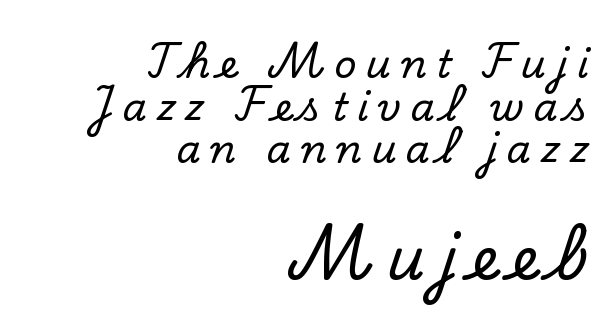
The image shows 59 px serif type; set right-aligned, tight line spacing (1.09x), unusually wide letter spacing (+0.24 em), not underlined; the second (bottom) block is 1.51x larger; low stroke contrast and a small x-height.
